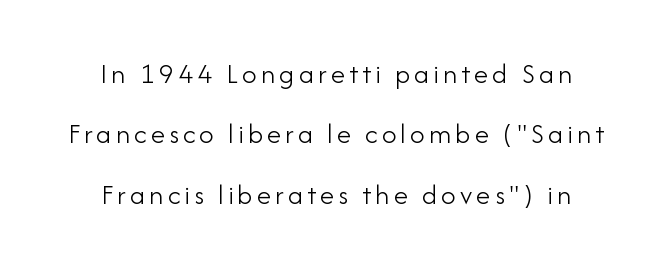
The rendering uses natural spacing where letterforms have individual widths. The paragraph has two soft edges and a firm central axis. Plain, unruled lines of type. Are there feet on the stems? There aren't — it's a sans.
